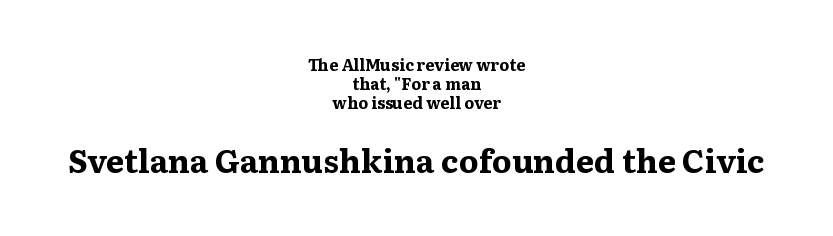
The image shows 32 px bold, wide serif type, upright; set centered, line spacing 1.2x, normal letter spacing, not underlined; the second (bottom) block is 2.0x larger; medium stroke contrast and a medium x-height.
